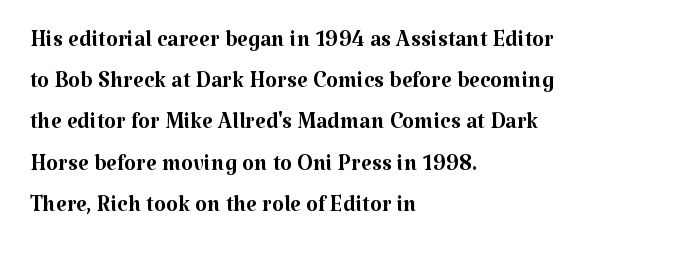
The image shows 31 px regular-weight serif type, upright; set left-aligned, normal line spacing (1.33x), normal letter spacing, not underlined; medium stroke contrast and a medium x-height.
